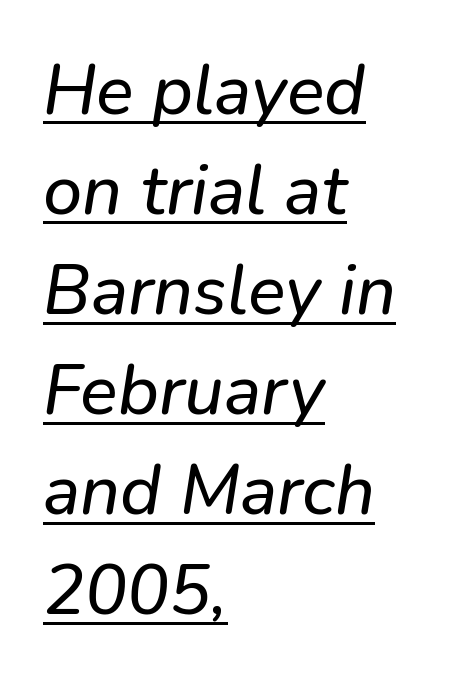
{"serif": "no", "width": "normal", "stroke_contrast": "low", "x_height": "medium", "monospaced": "no", "underline": "yes", "align": "left", "line_spacing": "normal", "line_spacing_ratio": 1.43, "letter_spacing": "normal", "letter_spacing_em": 0.0, "glyph_px": 70}
